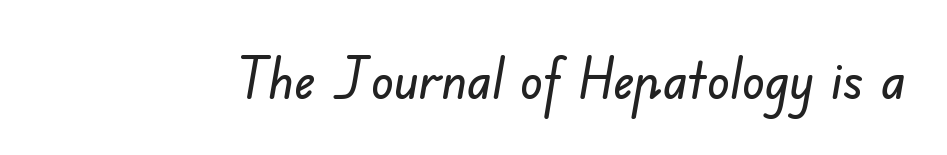
{"serif": "no", "width": "normal", "stroke_contrast": "low", "x_height": "small", "monospaced": "no", "underline": "no", "letter_spacing": "normal", "letter_spacing_em": 0.0, "glyph_px": 56}
